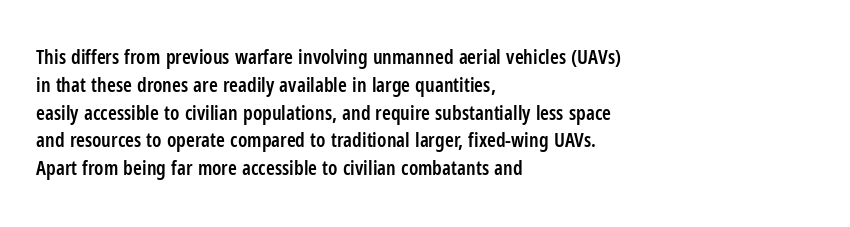
Q: Is the text bold? A: Semi-bold.
Q: Is the text italic (slanted)? A: No, it is upright.
Q: Is the text underlined? A: No.
Q: How is the paragraph aligned? A: Left-aligned.
Q: Is the spacing between letters normal or unusually wide? A: Normal.
Q: Is the spacing between lines tight, normal or loose? A: Normal.
